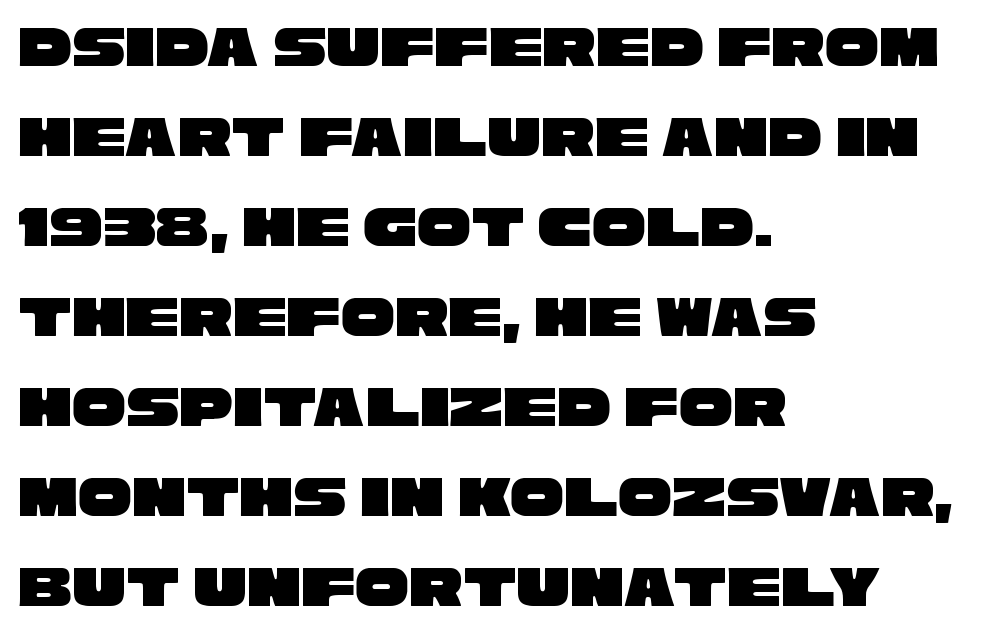
{"serif": "no", "width": "wide", "stroke_contrast": "low", "x_height": "large", "monospaced": "no", "underline": "no", "align": "left", "line_spacing": "normal", "line_spacing_ratio": 1.5, "letter_spacing": "normal", "letter_spacing_em": 0.0, "glyph_px": 60}
